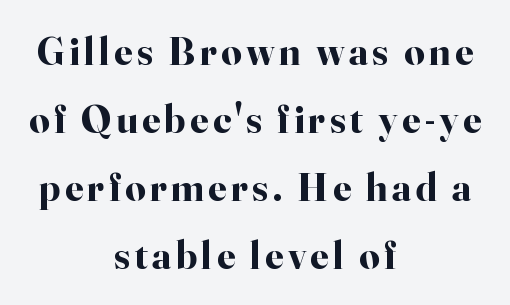
Spacing verdict: proportional, widths tailored to each character. Typesetter's note: full bold, strokes at maximum text heaviness. The text block is weighted toward neither margin, spreading evenly from the middle. The space beneath each line is pristine and unruled. Honestly, the row spacing looks completely unremarkable.
